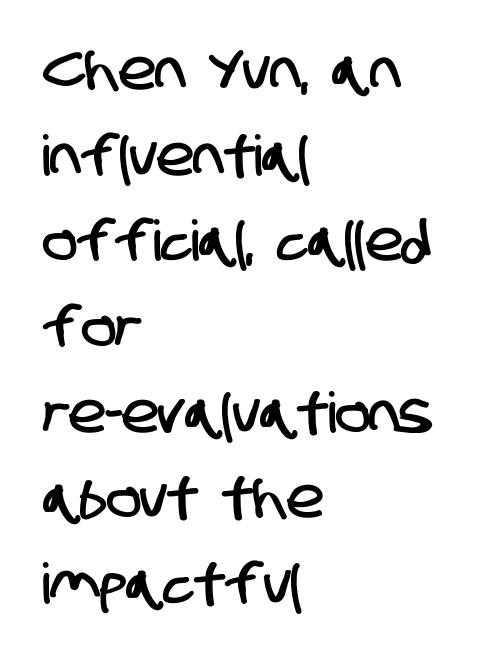
Q: Is the typeface a serif or a sans-serif typeface? A: Sans-serif.
Q: Is the text underlined? A: No.
Q: How is the paragraph aligned? A: Left-aligned.
Q: Is the spacing between letters normal or unusually wide? A: Normal.
Q: Is the spacing between lines tight, normal or loose? A: Normal.
Q: Width (condensed, normal, or wide)? A: Condensed.
Q: Stroke contrast? A: Low.
Q: x-height? A: Large.
Q: Monospaced? A: No.
